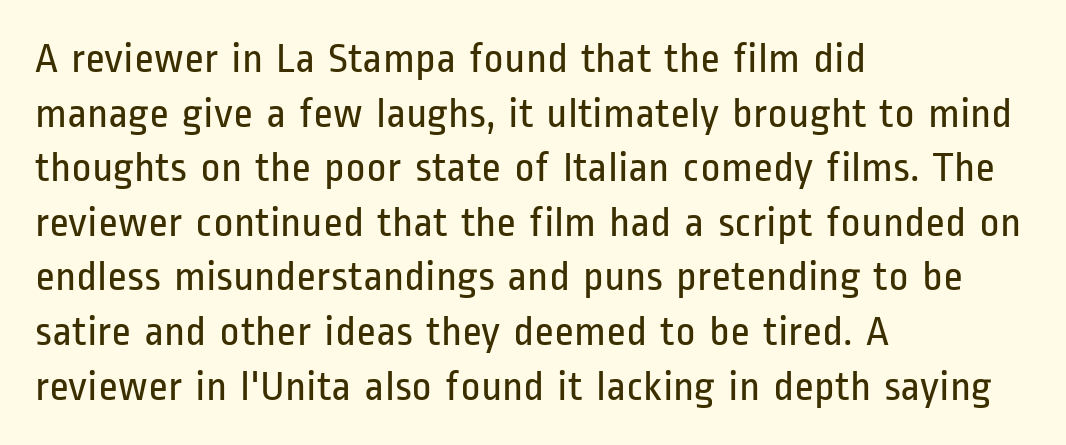
No feet cap the strokes, marking this as sans-serif type. The words here are not underlined. Students, note that the glyphs here touch the page at normal intervals. A typesetter would call this proportional, since set widths differ per character. A classic flush-left, rag-right setting is used for this passage.
